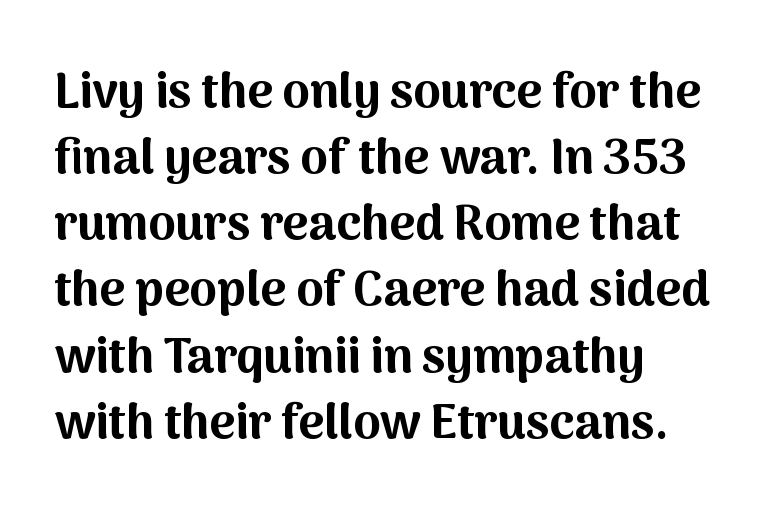
Short note: letters normally spaced. A bare baseline throughout the passage. Character widths vary here, with narrow letters taking less room than wide ones. The lines in this sample share a left origin and differ only in where they stop.
